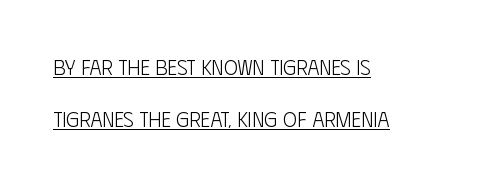
{"italic": "no", "bold": "no", "underline": "yes", "align": "left", "line_spacing": "loose", "line_spacing_ratio": 2.47, "letter_spacing": "normal", "letter_spacing_em": 0.0, "glyph_px": 21}
